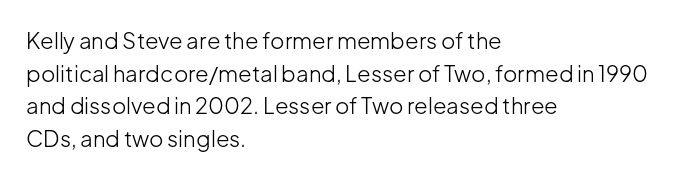
Q: Is the text bold? A: No.
Q: Is the text italic (slanted)? A: No, it is upright.
Q: Is the text underlined? A: No.
Q: How is the paragraph aligned? A: Left-aligned.
Q: Is the spacing between letters normal or unusually wide? A: Normal.
Q: Is the spacing between lines tight, normal or loose? A: Normal.
